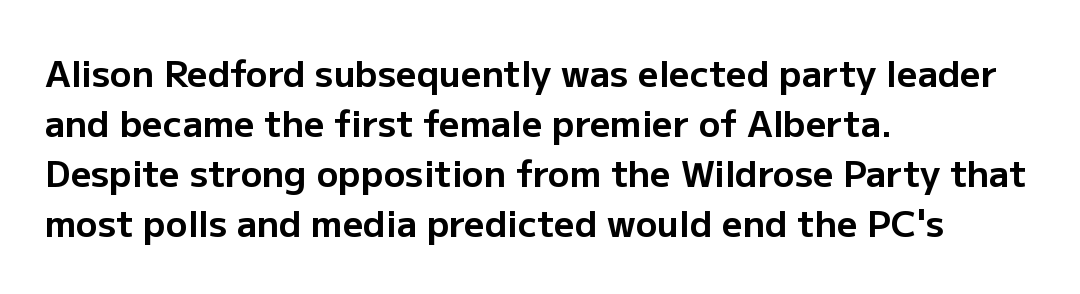
{"serif": "no", "italic": "no", "bold": "yes", "weight": "bold", "width": "normal", "stroke_contrast": "low", "x_height": "medium", "monospaced": "no", "underline": "no", "align": "left", "line_spacing": "normal", "line_spacing_ratio": 1.39, "letter_spacing": "normal", "letter_spacing_em": 0.0, "glyph_px": 36}
